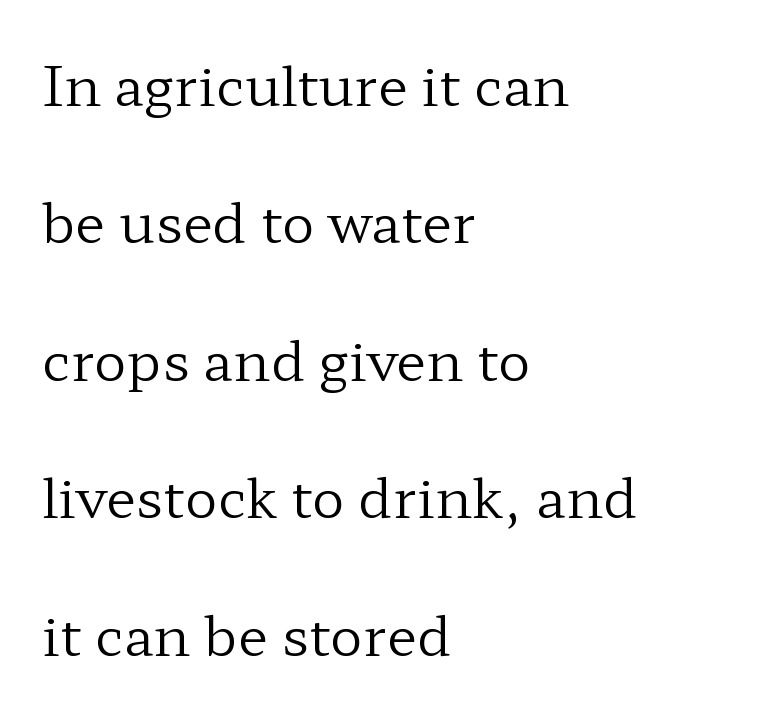
{"serif": "yes", "italic": "no", "bold": "no", "weight": "regular", "width": "wide", "stroke_contrast": "low", "x_height": "medium", "monospaced": "no", "underline": "no", "align": "left", "line_spacing": "loose", "line_spacing_ratio": 2.5, "letter_spacing": "normal", "letter_spacing_em": 0.0, "glyph_px": 55}
